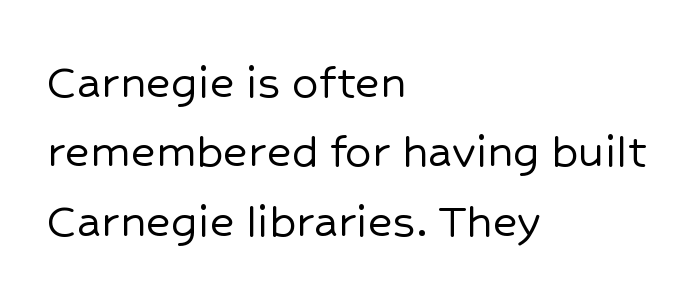
Q: Is the text italic (slanted)? A: No, it is upright.
Q: Is the typeface a serif or a sans-serif typeface? A: Sans-serif.
Q: Is the text underlined? A: No.
Q: How is the paragraph aligned? A: Left-aligned.
Q: Is the spacing between letters normal or unusually wide? A: Normal.
Q: Is the spacing between lines tight, normal or loose? A: Normal.
Q: Width (condensed, normal, or wide)? A: Normal.
Q: Stroke contrast? A: Low.
Q: x-height? A: Medium.
Q: Monospaced? A: No.
